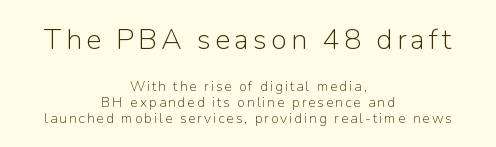
Leading is clearly below the norm, producing a dense column. The typography opts for an upright posture over an oblique one. Nobody drew a line under any word here. The font family rendered here belongs to the sans-serif group. A quiet, ordinary-to-light weight characterises the typeface. Of the two passages, the one on top uses the larger point size.
